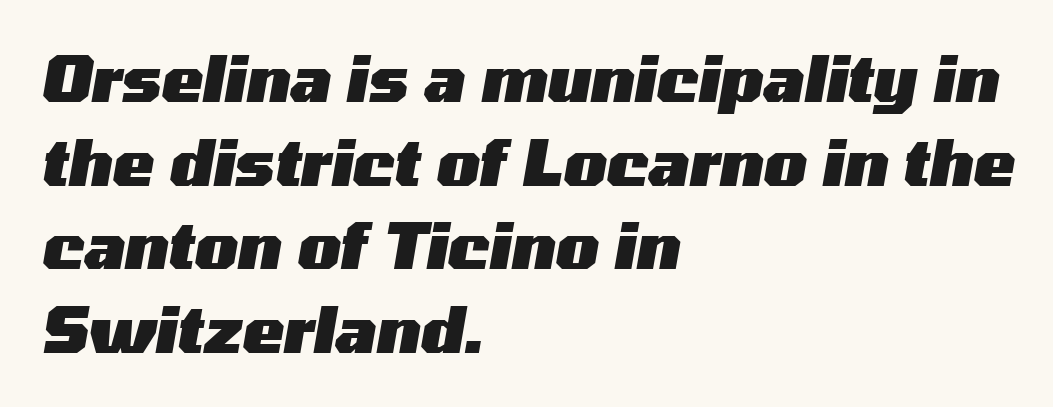
Varying glyph widths throughout — classic text-font behaviour. Here the glyphs are tracked normally, forming tight word shapes. Weight check: bold — yes, fully. The designer left line spacing at the default.
